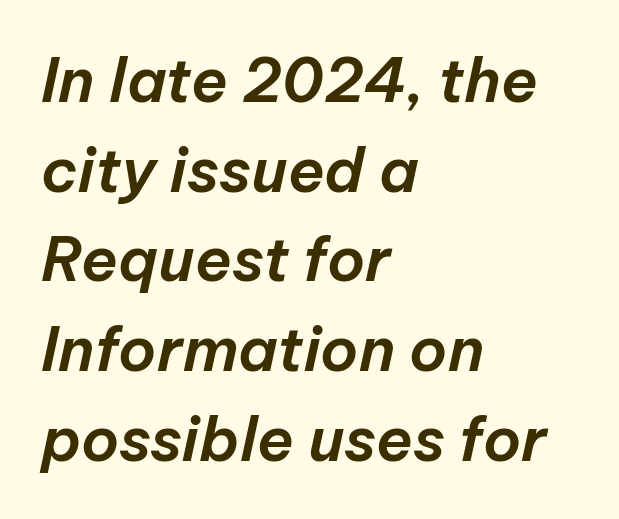
Q: Is the text italic (slanted)? A: Yes, it leans right by about 12 degrees.
Q: Is the text underlined? A: No.
Q: How is the paragraph aligned? A: Left-aligned.
Q: Is the spacing between letters normal or unusually wide? A: Normal.
Q: Is the spacing between lines tight, normal or loose? A: Normal.
Q: Width (condensed, normal, or wide)? A: Normal.
Q: Stroke contrast? A: Low.
Q: x-height? A: Medium.
Q: Monospaced? A: No.
